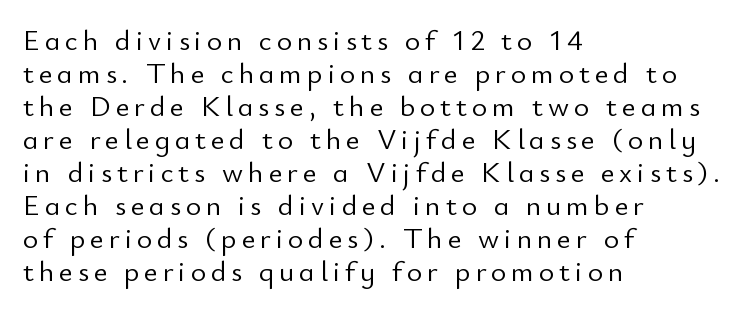
Honestly, the rows look squashed on top of each other. No chunkiness to these letters — they're not bold. Any mark beneath the type? The region is blank. Think of a printed novel: that variable character pitch is what you see here. If you drew a ruler down the left edge, every line would touch it.
